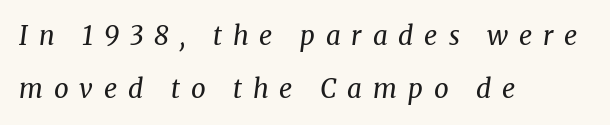
This is oblique type, the kind used for emphasis or titles. Is the type heavy? It reads as light-to-regular instead. Unmarked baselines from the first word to the last. The designer dialed line spacing up above the default. Where is the straight margin? On the left.
